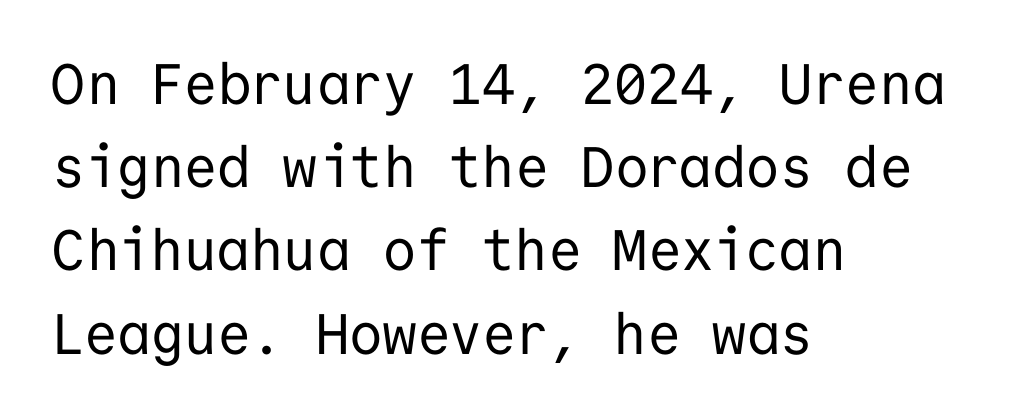
The image shows 57 px regular-weight sans-serif type, upright, monospaced; set left-aligned, normal line spacing (1.46x), normal letter spacing, not underlined; low stroke contrast and a medium x-height.
